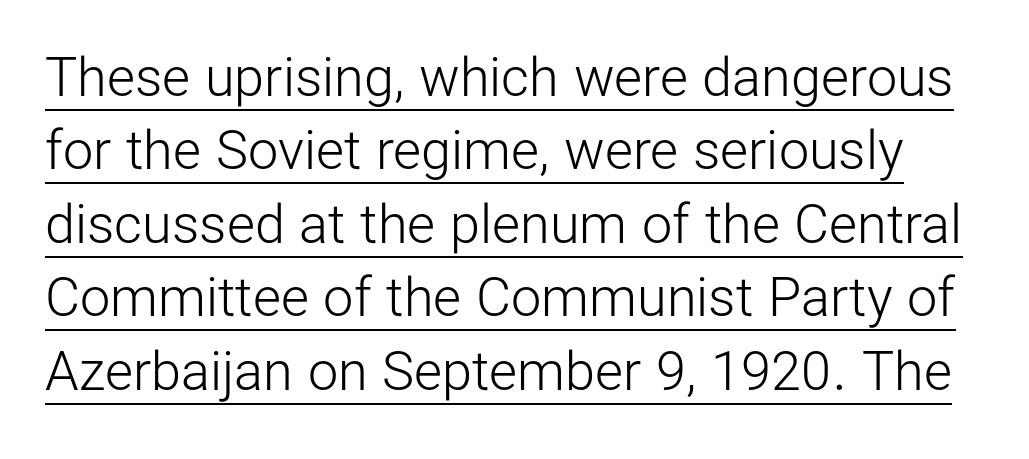
Baseline-to-baseline distance is the conventional proportion of letter height. Quick note: underline on. Italic: no, the glyphs are upright roman. The passage shown is typed in a proportional face where columns would drift. The typeface chosen for these lines omits serifs.
